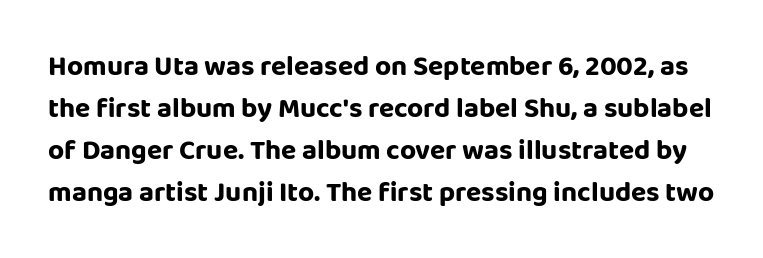
{"serif": "no", "italic": "no", "width": "normal", "stroke_contrast": "low", "x_height": "large", "monospaced": "no", "underline": "no", "line_spacing": "normal", "line_spacing_ratio": 1.5, "letter_spacing": "normal", "letter_spacing_em": 0.0, "glyph_px": 28}
